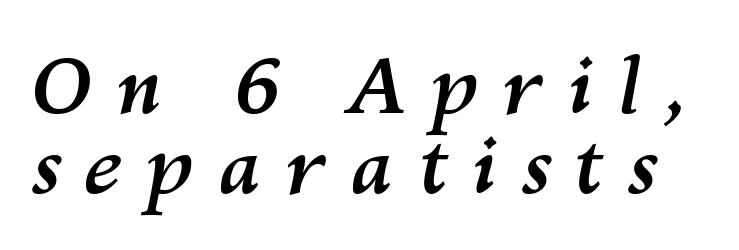
The image shows 79 px semibold type, italic (leaning right); set tight line spacing (1.01x), unusually wide letter spacing (+0.29 em), not underlined; medium stroke contrast and a medium x-height.
